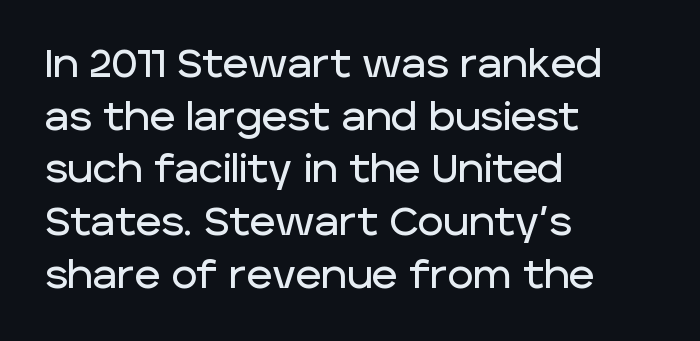
{"serif": "no", "italic": "no", "width": "normal", "stroke_contrast": "low", "x_height": "large", "monospaced": "no", "underline": "no", "align": "left", "line_spacing": "normal", "line_spacing_ratio": 1.35, "letter_spacing": "normal", "letter_spacing_em": 0.0, "glyph_px": 39}
